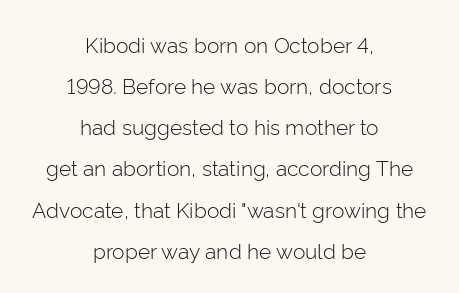
{"italic": "no", "bold": "no", "underline": "no", "align": "center", "line_spacing": "loose", "line_spacing_ratio": 1.96, "letter_spacing": "normal", "letter_spacing_em": 0.0, "glyph_px": 21}
